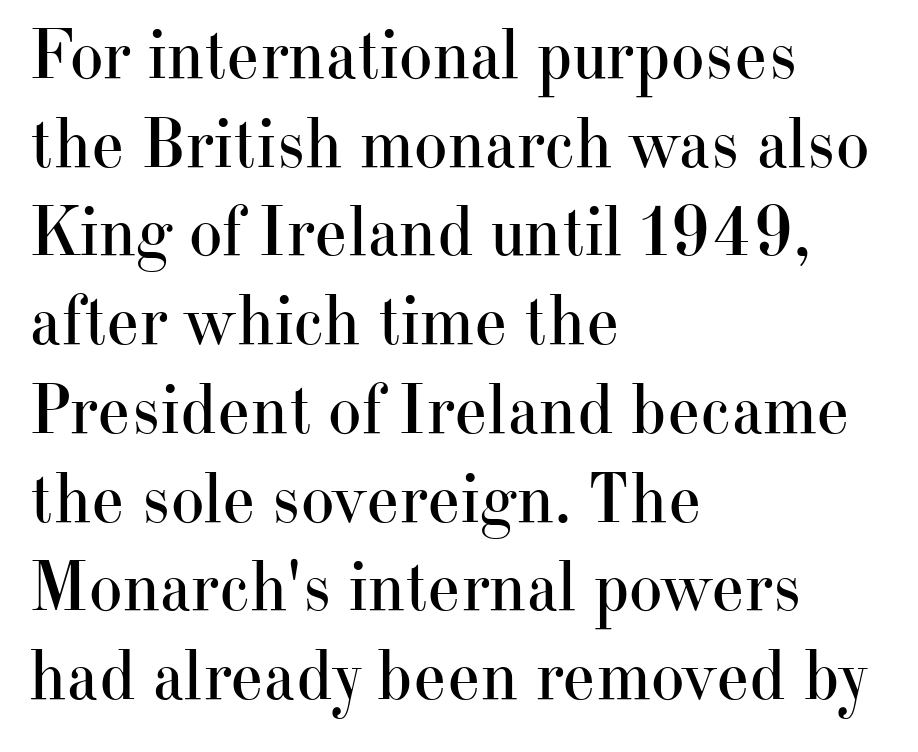
{"serif": "yes", "italic": "no", "bold": "no", "weight": "regular", "width": "normal", "stroke_contrast": "high", "x_height": "small", "monospaced": "no", "underline": "no", "align": "left", "line_spacing": "normal", "line_spacing_ratio": 1.25, "letter_spacing": "normal", "letter_spacing_em": 0.0, "glyph_px": 71}
